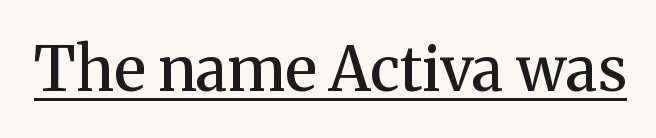
The image shows 61 px semibold serif type, upright; set normal letter spacing, underlined; medium stroke contrast and a medium x-height.
